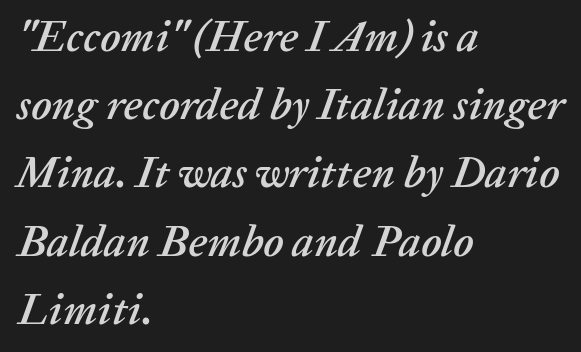
{"italic": "yes", "lean": "right", "slant_degrees": 20, "width": "normal", "stroke_contrast": "low", "x_height": "medium", "monospaced": "no", "underline": "no", "align": "left", "line_spacing": "normal", "line_spacing_ratio": 1.55, "letter_spacing": "normal", "letter_spacing_em": 0.0, "glyph_px": 44}
